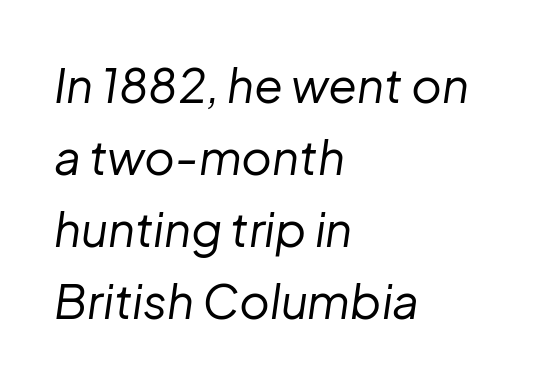
{"italic": "yes", "lean": "right", "slant_degrees": 8, "bold": "no", "weight": "regular", "width": "normal", "stroke_contrast": "low", "x_height": "medium", "monospaced": "no", "underline": "no", "align": "left", "line_spacing": "normal", "line_spacing_ratio": 1.53, "letter_spacing": "normal", "letter_spacing_em": 0.0, "glyph_px": 47}
